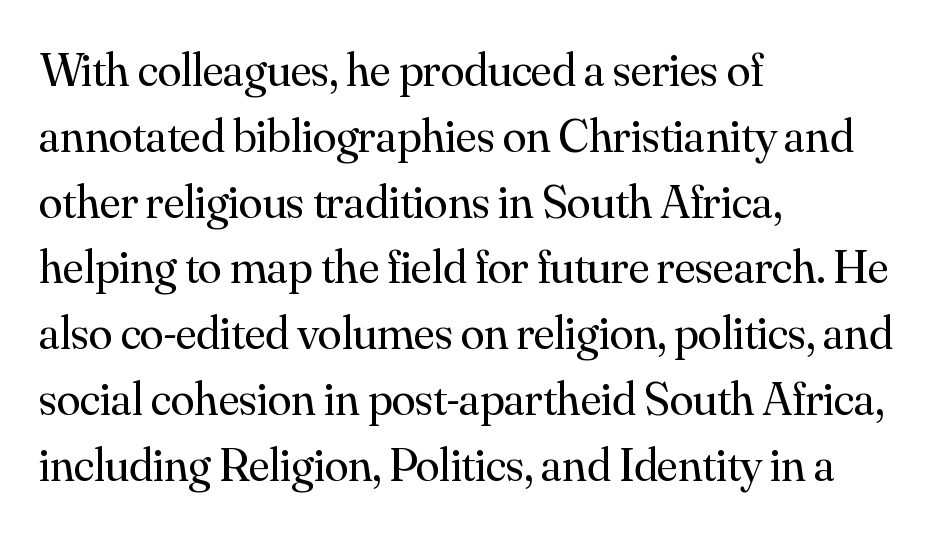
{"serif": "yes", "italic": "no", "bold": "no", "weight": "regular", "width": "normal", "stroke_contrast": "medium", "x_height": "small", "monospaced": "no", "underline": "no", "align": "left", "line_spacing": "normal", "line_spacing_ratio": 1.37, "letter_spacing": "normal", "letter_spacing_em": 0.0, "glyph_px": 48}
